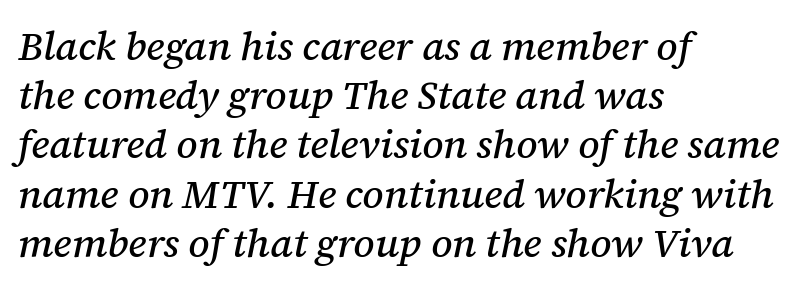
{"serif": "yes", "italic": "yes", "lean": "right", "slant_degrees": 12, "width": "normal", "stroke_contrast": "medium", "x_height": "medium", "monospaced": "no", "underline": "no", "align": "left", "line_spacing_ratio": 1.23, "letter_spacing": "normal", "letter_spacing_em": 0.0, "glyph_px": 40}
